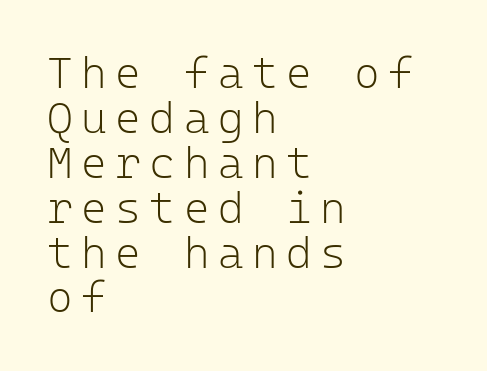
{"serif": "no", "italic": "no", "bold": "no", "weight": "light", "width": "normal", "stroke_contrast": "low", "x_height": "medium", "monospaced": "yes", "underline": "no", "align": "left", "line_spacing": "tight", "line_spacing_ratio": 1.02, "glyph_px": 44}
